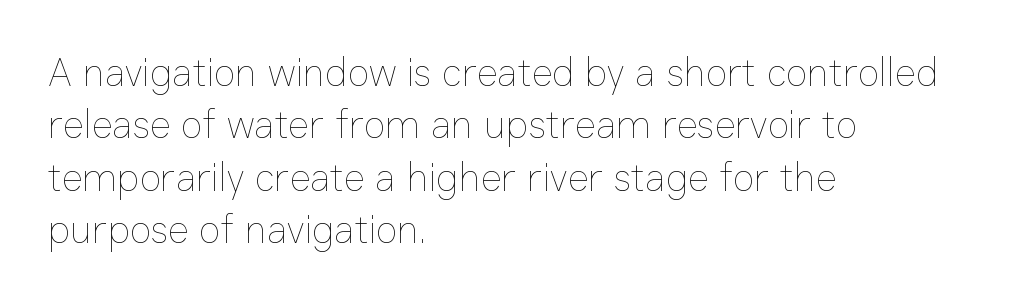
The image shows 40 px thin type, upright; set left-aligned, normal line spacing (1.31x), normal letter spacing, not underlined; low stroke contrast and a medium x-height.
